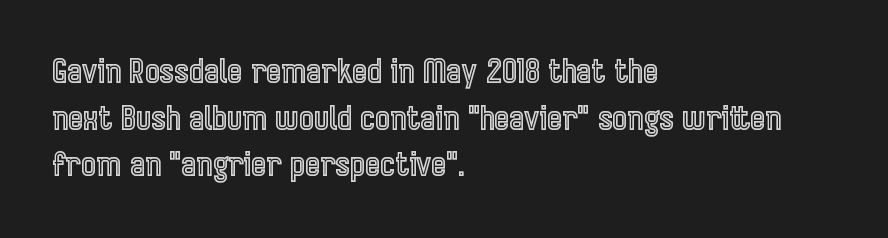
The image shows 32 px condensed type, upright; set left-aligned, normal line spacing (1.46x), normal letter spacing, not underlined; a medium x-height.
